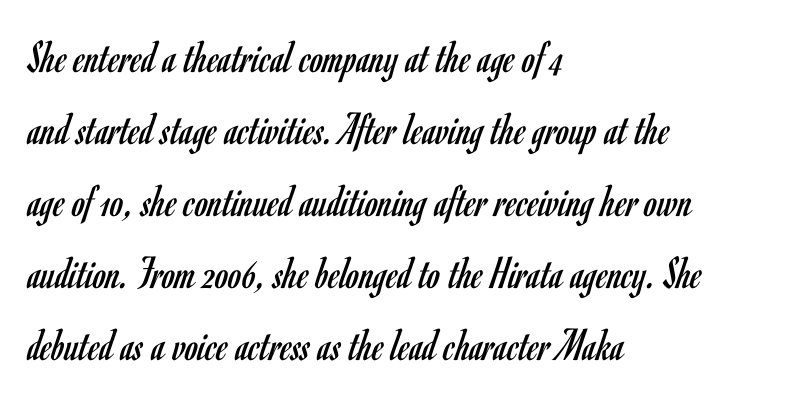
The rendering uses a moderate line-height, typical for paragraphs. The characters are drawn with everyday or finer stroke widths. Descenders hang freely into open space. The characters display no serif detailing; their extremities are plain.
